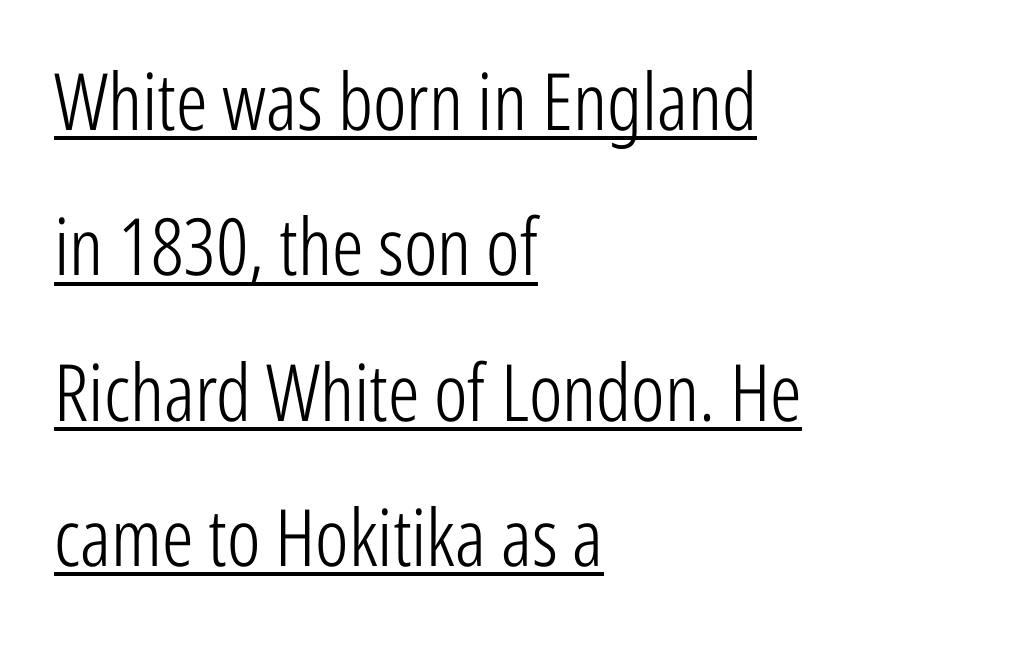
Q: Is the text bold? A: No.
Q: Is the text italic (slanted)? A: No, it is upright.
Q: Is the typeface a serif or a sans-serif typeface? A: Sans-serif.
Q: Is the text underlined? A: Yes.
Q: How is the paragraph aligned? A: Left-aligned.
Q: Is the spacing between letters normal or unusually wide? A: Normal.
Q: Width (condensed, normal, or wide)? A: Condensed.
Q: Stroke contrast? A: Low.
Q: x-height? A: Medium.
Q: Monospaced? A: No.
